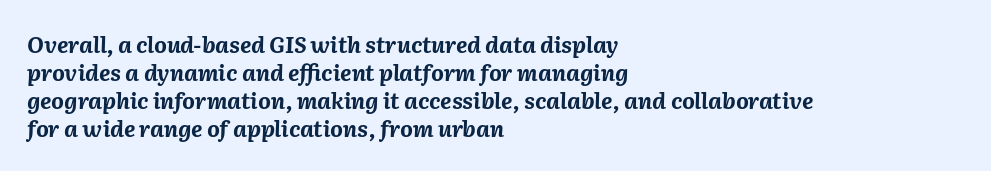
The image shows 22 px bold type, italic (leaning right); set left-aligned, normal line spacing (1.27x), normal letter spacing, not underlined.
